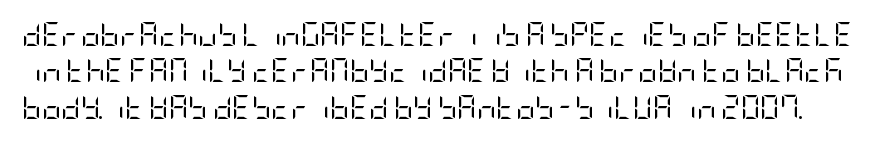
Q: Is the text bold? A: No.
Q: Is the text italic (slanted)? A: No, it is upright.
Q: Is the text underlined? A: No.
Q: Is the spacing between letters normal or unusually wide? A: Normal.
Q: Is the spacing between lines tight, normal or loose? A: Normal.
